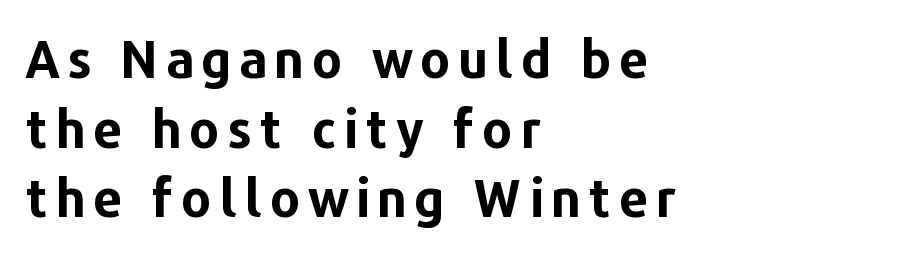
Q: Is the text bold? A: Yes.
Q: Is the text italic (slanted)? A: No, it is upright.
Q: Is the typeface a serif or a sans-serif typeface? A: Sans-serif.
Q: Is the text underlined? A: No.
Q: How is the paragraph aligned? A: Left-aligned.
Q: Is the spacing between lines tight, normal or loose? A: Normal.
Q: Width (condensed, normal, or wide)? A: Normal.
Q: Stroke contrast? A: Low.
Q: x-height? A: Medium.
Q: Monospaced? A: No.
